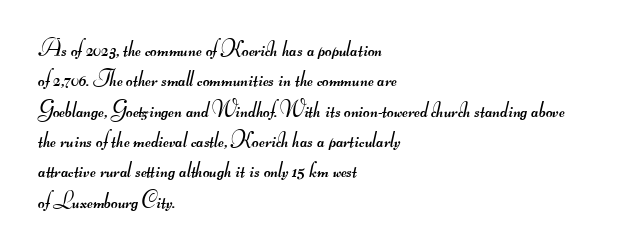
Q: Is the text bold? A: No.
Q: Is the text underlined? A: No.
Q: How is the paragraph aligned? A: Left-aligned.
Q: Is the spacing between letters normal or unusually wide? A: Normal.
Q: Is the spacing between lines tight, normal or loose? A: Normal.
